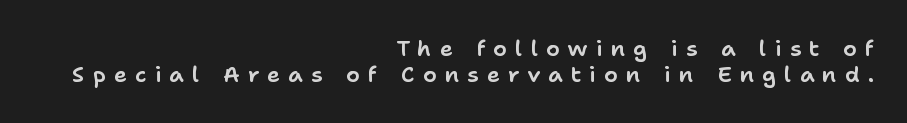
{"italic": "no", "underline": "no", "align": "right", "line_spacing_ratio": 1.17, "letter_spacing": "wide", "letter_spacing_em": 0.37, "glyph_px": 22}
